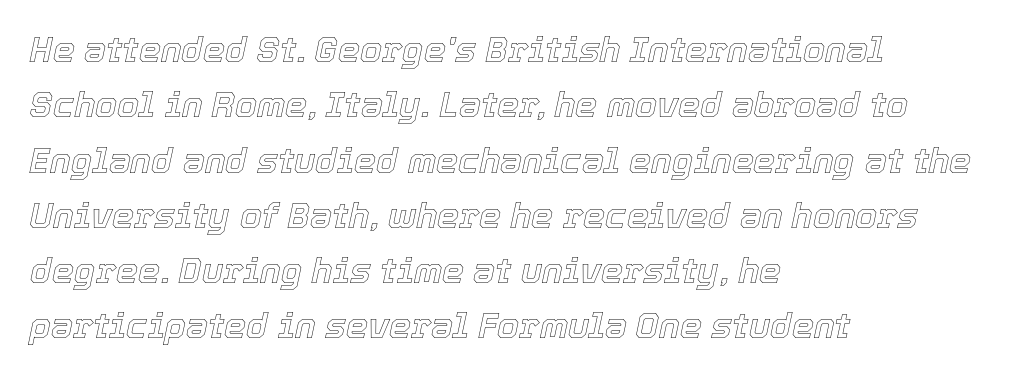
{"italic": "yes", "lean": "right", "slant_degrees": 12, "width": "normal", "x_height": "medium", "monospaced": "no", "underline": "no", "align": "left", "line_spacing": "normal", "line_spacing_ratio": 1.58, "letter_spacing": "normal", "letter_spacing_em": 0.0, "glyph_px": 35}
